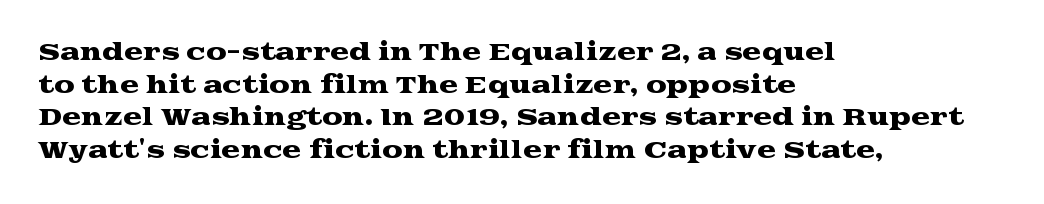
Q: Is the text italic (slanted)? A: No, it is upright.
Q: Is the text underlined? A: No.
Q: How is the paragraph aligned? A: Left-aligned.
Q: Is the spacing between letters normal or unusually wide? A: Normal.
Q: Is the spacing between lines tight, normal or loose? A: Normal.
